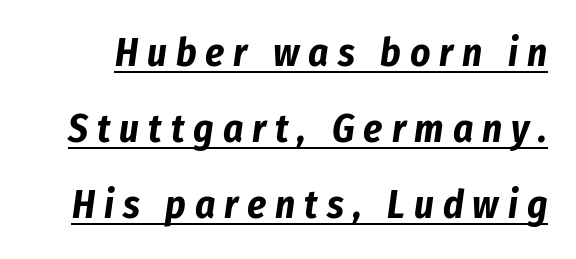
{"italic": "yes", "lean": "right", "slant_degrees": 8, "bold": "yes", "weight": "bold", "width": "condensed", "stroke_contrast": "low", "x_height": "medium", "monospaced": "no", "underline": "yes", "line_spacing": "loose", "line_spacing_ratio": 1.95, "letter_spacing": "wide", "letter_spacing_em": 0.23, "glyph_px": 39}
